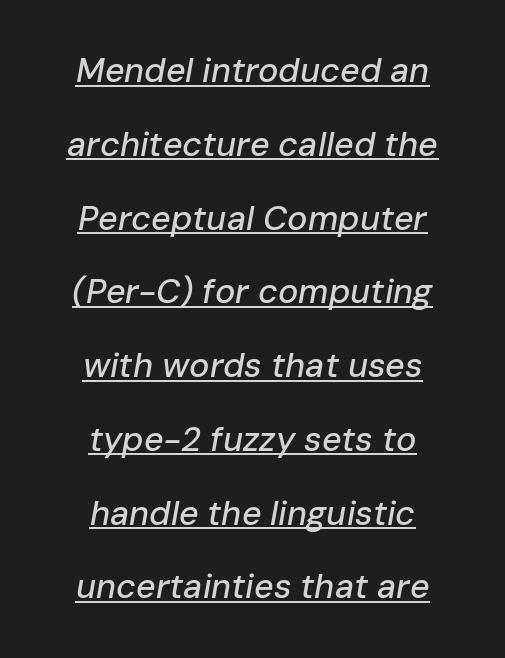
The image shows 34 px text type, italic (leaning right); set centered, loose line spacing (2.17x), normal letter spacing, underlined; low stroke contrast and a medium x-height.
